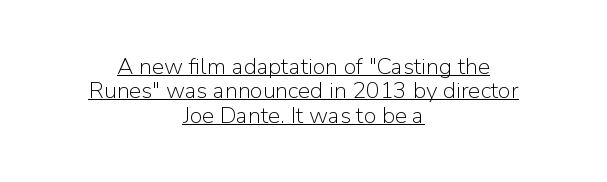
Line spacing here is tight. The gaps between neighbouring characters are ordinary and unremarkable. Notice how a bar underscores the lettering throughout. Line starts and ends both wander, symmetrically. Weight: not bold — regular or lighter. Tall strokes in this sample are plumb rather than angled.
